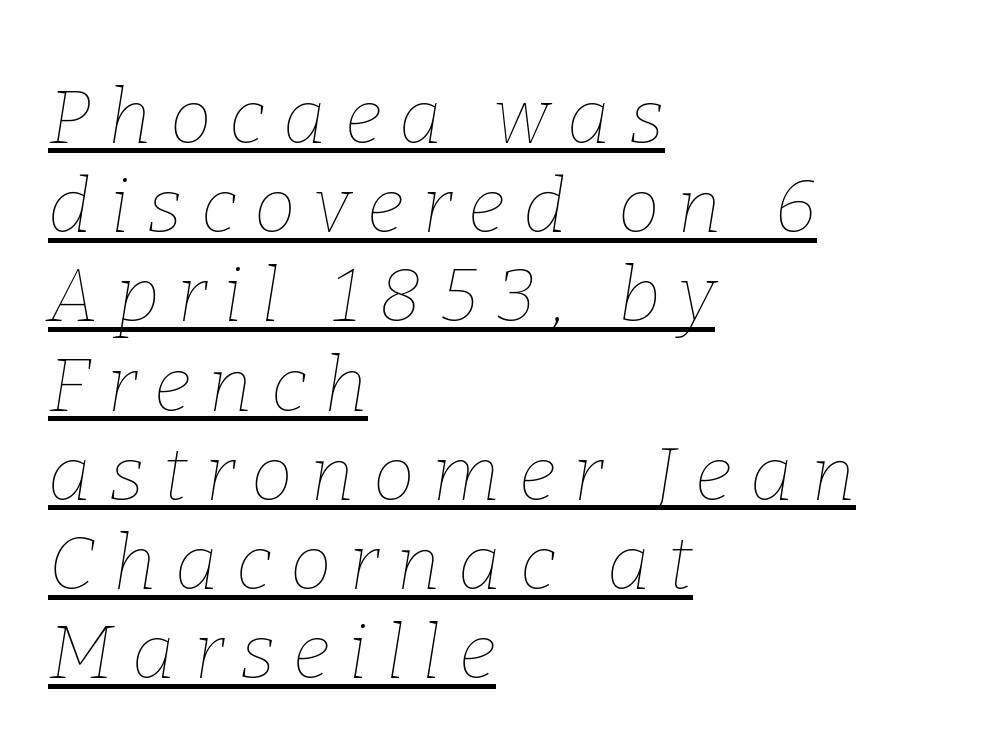
Q: Is the text bold? A: No.
Q: Is the text italic (slanted)? A: Yes, it leans right by about 9 degrees.
Q: Is the text underlined? A: Yes.
Q: How is the paragraph aligned? A: Left-aligned.
Q: Is the spacing between letters normal or unusually wide? A: Unusually wide.
Q: Width (condensed, normal, or wide)? A: Normal.
Q: Stroke contrast? A: Low.
Q: x-height? A: Medium.
Q: Monospaced? A: No.
